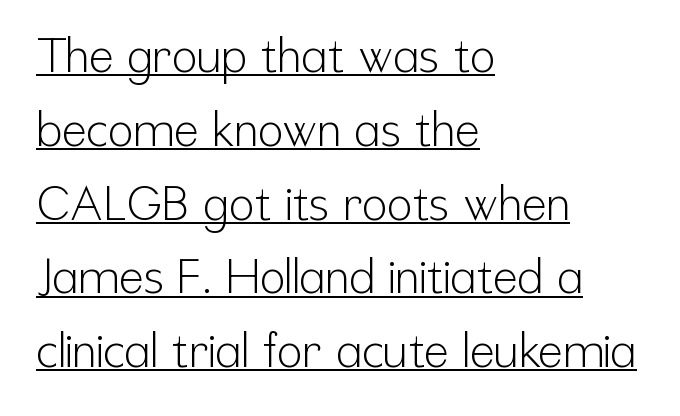
Q: Is the text bold? A: No.
Q: Is the text italic (slanted)? A: No, it is upright.
Q: Is the typeface a serif or a sans-serif typeface? A: Sans-serif.
Q: Is the text underlined? A: Yes.
Q: How is the paragraph aligned? A: Left-aligned.
Q: Is the spacing between letters normal or unusually wide? A: Normal.
Q: Is the spacing between lines tight, normal or loose? A: Normal.
Q: Width (condensed, normal, or wide)? A: Condensed.
Q: Stroke contrast? A: Low.
Q: x-height? A: Medium.
Q: Monospaced? A: No.
